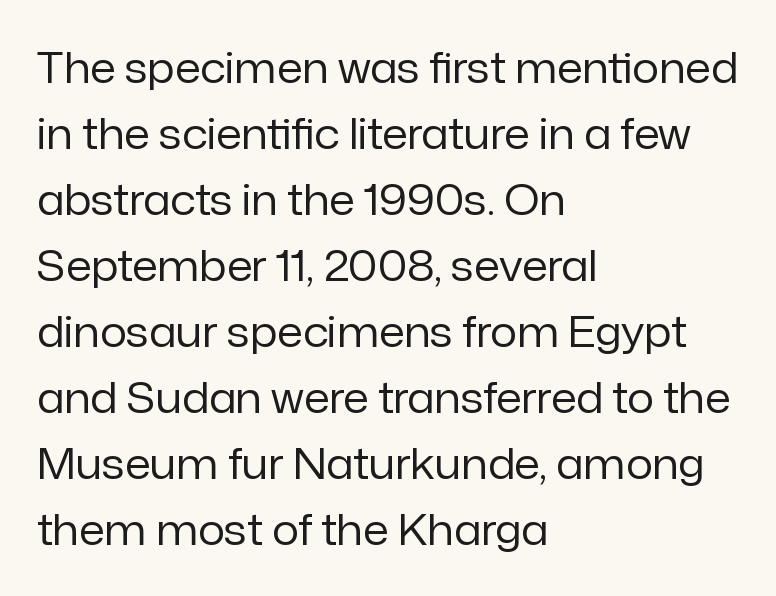
{"serif": "no", "italic": "no", "bold": "no", "weight": "regular", "width": "normal", "stroke_contrast": "low", "x_height": "medium", "monospaced": "no", "underline": "no", "align": "left", "line_spacing": "normal", "line_spacing_ratio": 1.57, "letter_spacing": "normal", "letter_spacing_em": 0.0, "glyph_px": 42}
